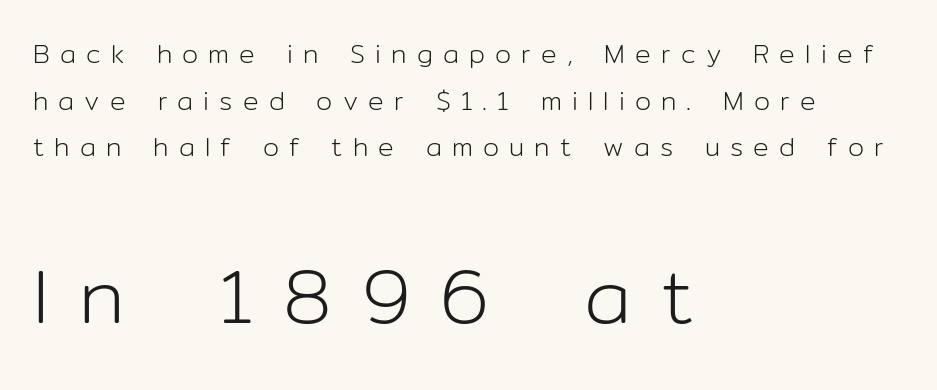
Stem width sits at or under what a default text font uses. The paragraph has a hard left edge and a soft right edge. Ascenders rise straight up at ninety degrees. Unlike a traditional serif, this face leaves its strokes unadorned. Here the designer chose a conventional face with non-uniform glyph widths. How are the letters spaced? Widely, with obvious added tracking.
